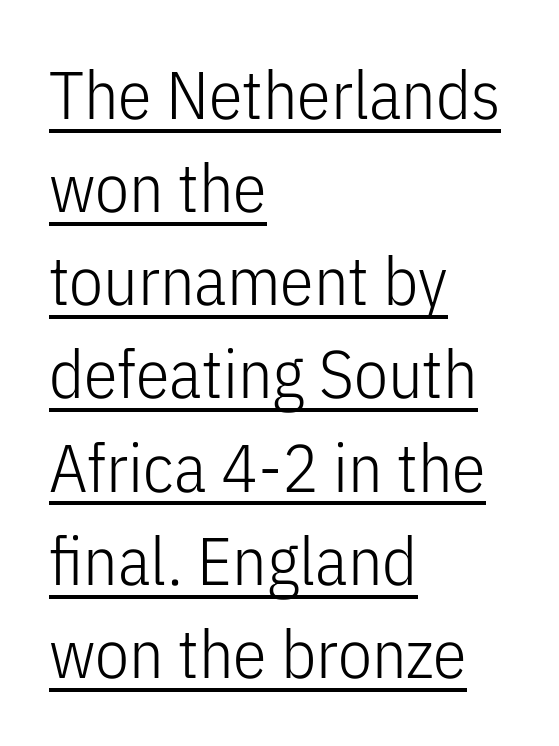
Q: Is the text bold? A: No.
Q: Is the text italic (slanted)? A: No, it is upright.
Q: Is the typeface a serif or a sans-serif typeface? A: Sans-serif.
Q: Is the text underlined? A: Yes.
Q: How is the paragraph aligned? A: Left-aligned.
Q: Is the spacing between letters normal or unusually wide? A: Normal.
Q: Is the spacing between lines tight, normal or loose? A: Normal.
Q: Width (condensed, normal, or wide)? A: Condensed.
Q: Stroke contrast? A: Low.
Q: x-height? A: Medium.
Q: Monospaced? A: No.
